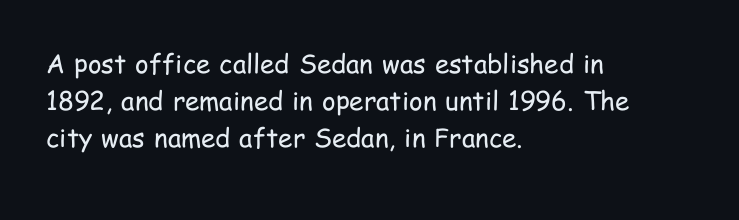
Rule under the text: the space is simply empty. The tracking reads as untouched default to a designer's eye. Compared with a typical body face, this is equally light or lighter still. A student would call this left alignment; a typographer would say flush left, rag right. The rows are spaced the way most documents space them.
